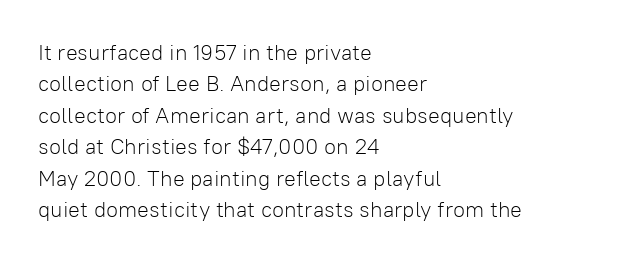
The image shows 22 px text type, upright; set left-aligned, normal line spacing (1.43x), normal letter spacing, not underlined.
